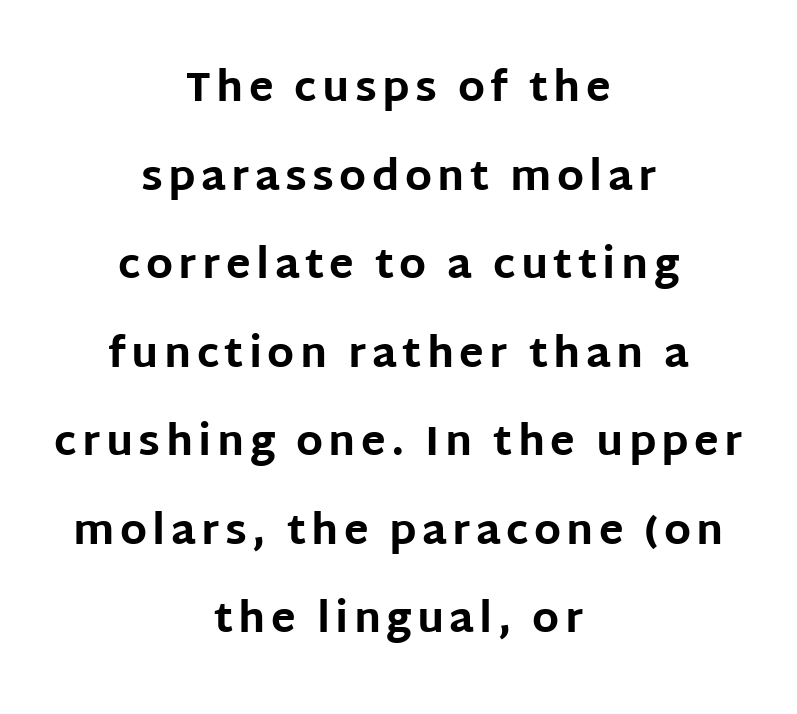
The rendering positions every line midway between the sides. A typesetter would call this proportional, since set widths differ per character. The designer went with a sans here, leaving each stem footless. The sample has been set heavy, in full bold.
